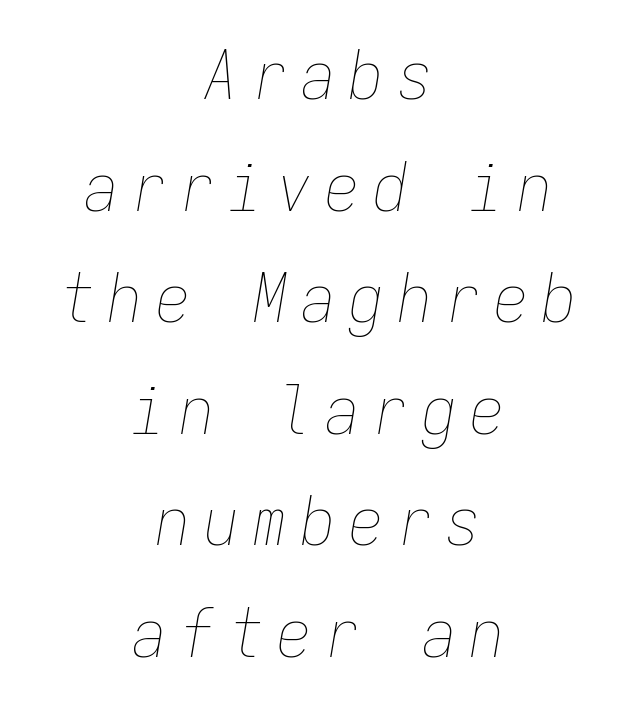
Q: Is the text bold? A: No.
Q: Is the text italic (slanted)? A: Yes, it leans right by about 9 degrees.
Q: Is the text underlined? A: No.
Q: How is the paragraph aligned? A: Centered.
Q: Is the spacing between letters normal or unusually wide? A: Unusually wide.
Q: Is the spacing between lines tight, normal or loose? A: Normal.
Q: Width (condensed, normal, or wide)? A: Condensed.
Q: Stroke contrast? A: Low.
Q: x-height? A: Medium.
Q: Monospaced? A: Yes.
